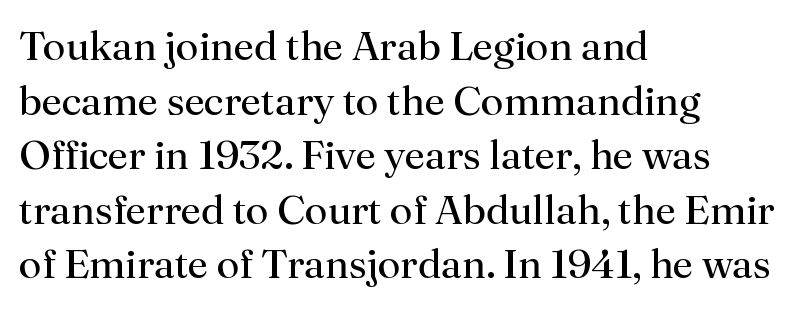
{"serif": "yes", "italic": "no", "bold": "no", "weight": "regular", "width": "normal", "stroke_contrast": "medium", "x_height": "small", "monospaced": "no", "underline": "no", "align": "left", "line_spacing": "normal", "line_spacing_ratio": 1.33, "letter_spacing": "normal", "letter_spacing_em": 0.0, "glyph_px": 41}
